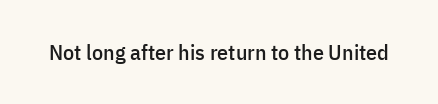
Tall strokes in this sample are plumb rather than angled. Short note: letters normally spaced. Lines of text with bare space underneath.
